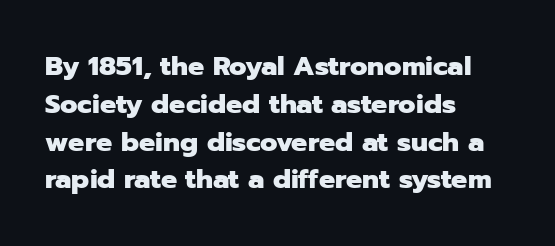
Line spacing here is normal. The baseline area is clear. This sample uses an upright cut, with every glyph sitting square on the baseline. These lines keep a tight, regular rhythm from letter to letter. Line beginnings align vertically; line endings do not.
